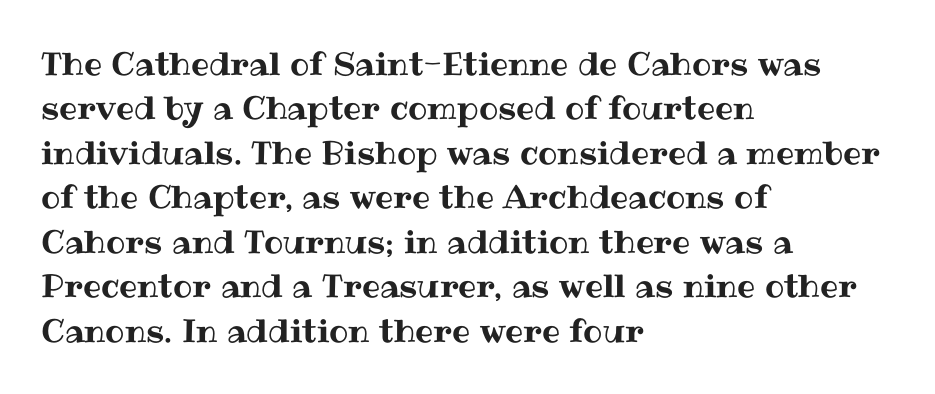
{"italic": "no", "width": "normal", "stroke_contrast": "medium", "x_height": "medium", "monospaced": "no", "underline": "no", "align": "left", "line_spacing": "normal", "line_spacing_ratio": 1.39, "letter_spacing": "normal", "letter_spacing_em": 0.0, "glyph_px": 32}
